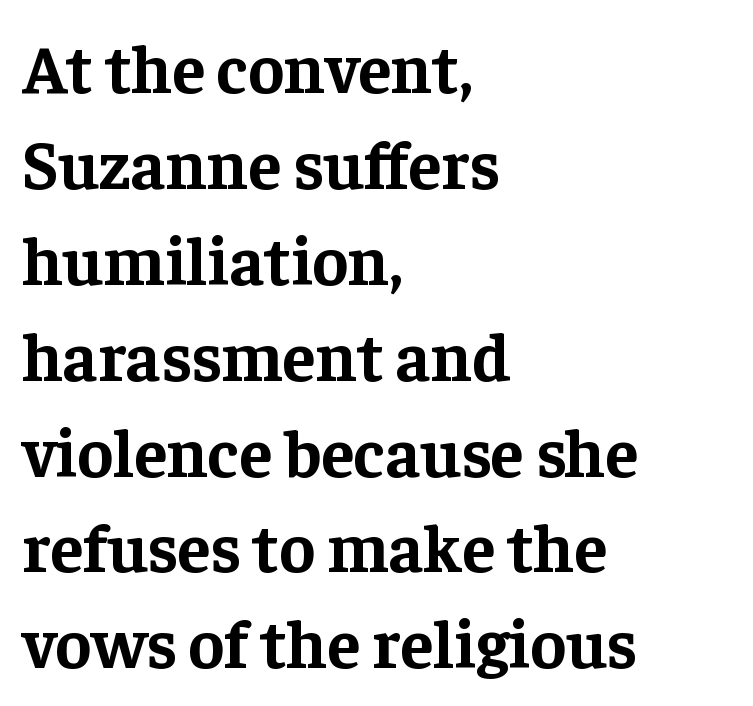
Plenty of ink on the page — the face is bold. A normal amount of white space separates one row of letters from the next. Note the varied advance widths — an 'i' is clearly narrower than an 'm'. Tall strokes in this sample are plumb rather than angled.
